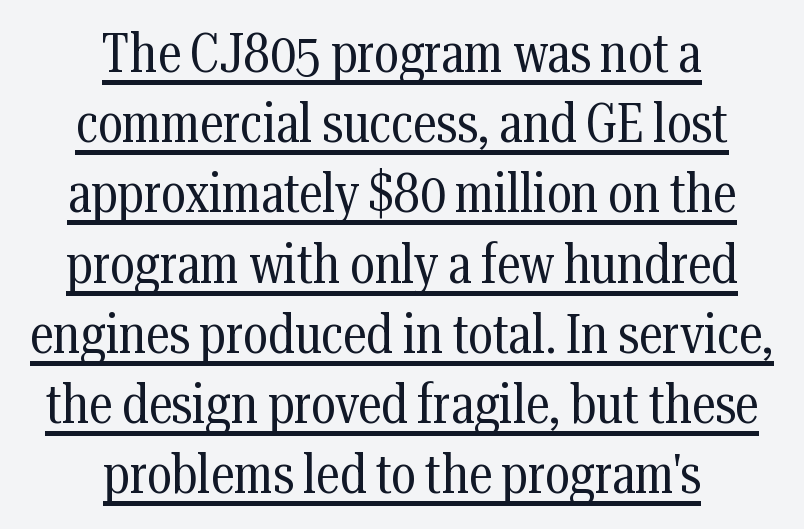
{"serif": "yes", "italic": "no", "bold": "no", "weight": "regular", "width": "condensed", "stroke_contrast": "medium", "x_height": "medium", "monospaced": "no", "underline": "yes", "align": "center", "line_spacing": "normal", "line_spacing_ratio": 1.3, "letter_spacing": "normal", "letter_spacing_em": 0.0, "glyph_px": 54}
